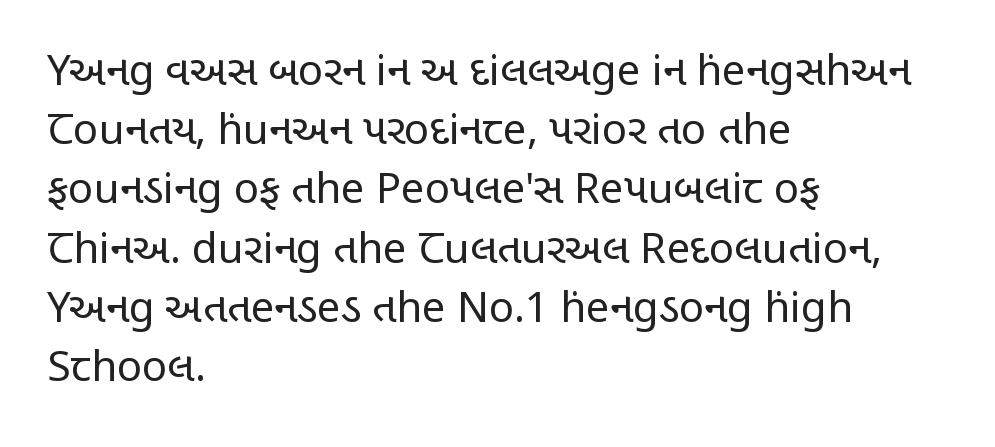
{"serif": "no", "italic": "no", "bold": "no", "weight": "regular", "width": "condensed", "stroke_contrast": "low", "x_height": "large", "monospaced": "no", "underline": "no", "align": "left", "line_spacing": "normal", "line_spacing_ratio": 1.41, "letter_spacing": "normal", "letter_spacing_em": 0.0, "glyph_px": 42}
